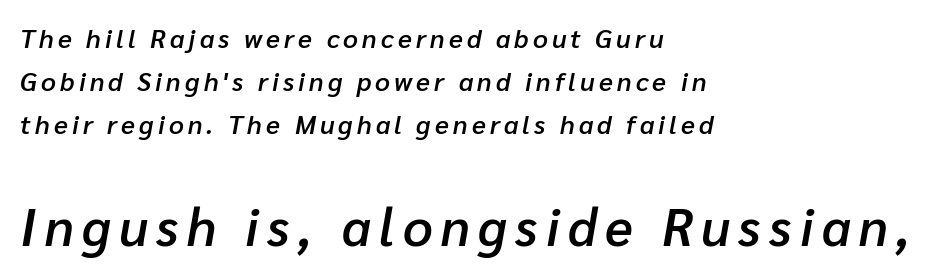
{"italic": "yes", "lean": "right", "slant_degrees": 10, "bold": "semi", "weight": "semibold", "width": "normal", "stroke_contrast": "low", "x_height": "medium", "monospaced": "no", "underline": "no", "align": "left", "line_spacing": "normal", "line_spacing_ratio": 1.65, "larger_block": "second", "size_ratio": 2.0, "glyph_px": 52}
